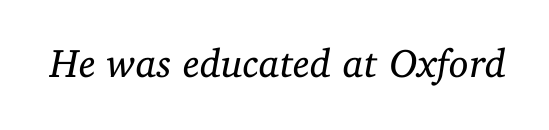
Emphasis-style slanted type is in use. Compared with a typical body face, this is equally light or lighter still. Beneath every word, the page is bare. Note the varied advance widths — an 'i' is clearly narrower than an 'm'. Type style note: has serifs.
